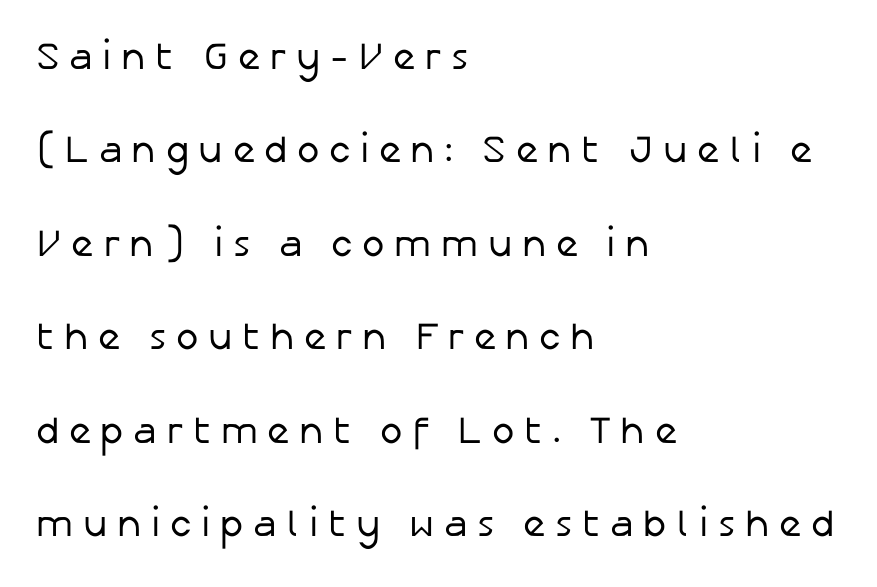
The image shows 38 px regular-weight sans-serif type, upright; set left-aligned, loose line spacing (2.46x), unusually wide letter spacing (+0.25 em), not underlined; low stroke contrast and a medium x-height.
